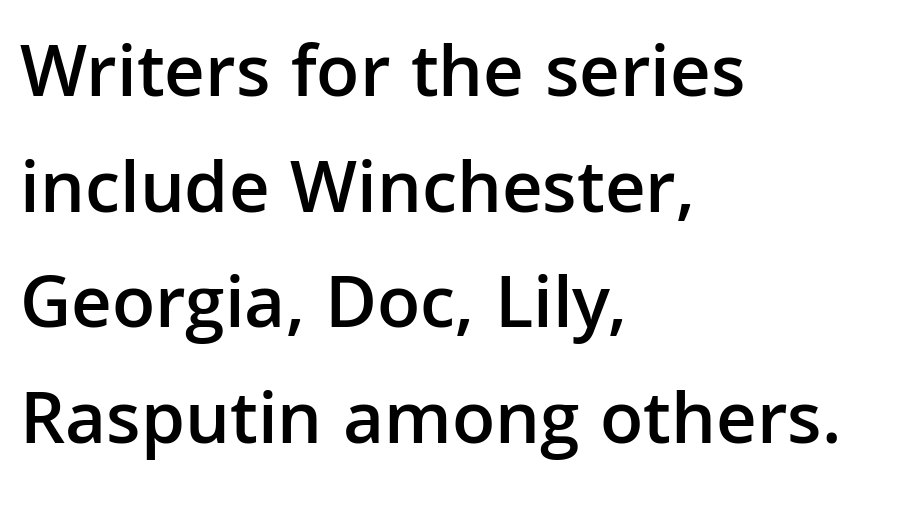
Q: Is the text bold? A: Semi-bold.
Q: Is the text italic (slanted)? A: No, it is upright.
Q: Is the typeface a serif or a sans-serif typeface? A: Sans-serif.
Q: Is the text underlined? A: No.
Q: How is the paragraph aligned? A: Left-aligned.
Q: Is the spacing between letters normal or unusually wide? A: Normal.
Q: Is the spacing between lines tight, normal or loose? A: Normal.
Q: Width (condensed, normal, or wide)? A: Normal.
Q: Stroke contrast? A: Low.
Q: x-height? A: Medium.
Q: Monospaced? A: No.
